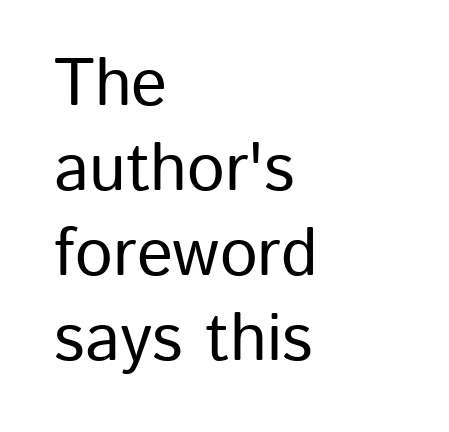
{"serif": "no", "italic": "no", "width": "normal", "stroke_contrast": "low", "x_height": "medium", "monospaced": "no", "underline": "no", "align": "left", "line_spacing": "normal", "line_spacing_ratio": 1.27, "letter_spacing": "normal", "letter_spacing_em": 0.0, "glyph_px": 67}
